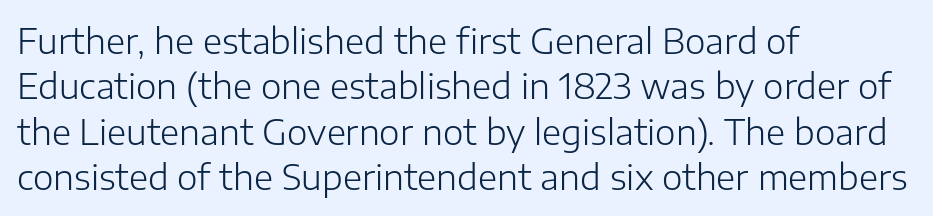
Q: Is the text bold? A: No.
Q: Is the text italic (slanted)? A: No, it is upright.
Q: Is the typeface a serif or a sans-serif typeface? A: Sans-serif.
Q: Is the text underlined? A: No.
Q: How is the paragraph aligned? A: Left-aligned.
Q: Is the spacing between letters normal or unusually wide? A: Normal.
Q: Is the spacing between lines tight, normal or loose? A: Normal.
Q: Width (condensed, normal, or wide)? A: Normal.
Q: Stroke contrast? A: Low.
Q: x-height? A: Medium.
Q: Monospaced? A: No.
